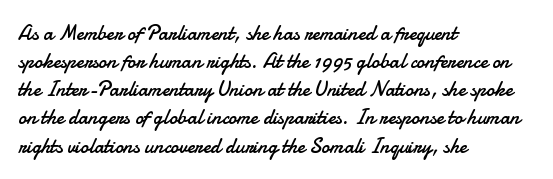
Visually the block forms a straight wall on the left and a jagged coastline on the right. Bold? No — there's no thickening of the strokes. Notice how descenders clear the ascenders below comfortably — that's standard leading. Each word holds together tightly as a unit, with standard inter-letter gaps.
